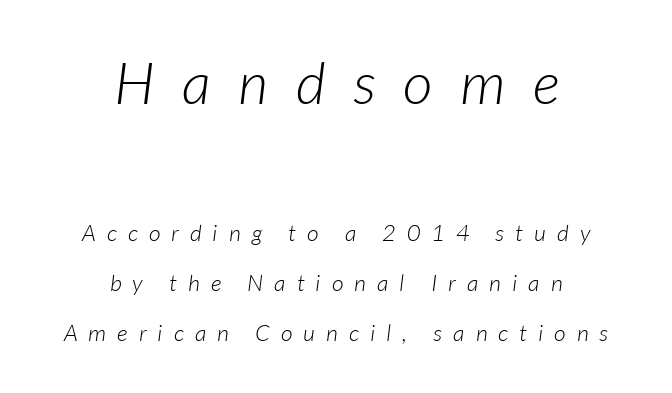
The image shows 58 px light type, italic (leaning right); set centered, loose line spacing (2.17x), unusually wide letter spacing (+0.48 em), not underlined; the first (top) block is 2.52x larger; low stroke contrast and a medium x-height.
